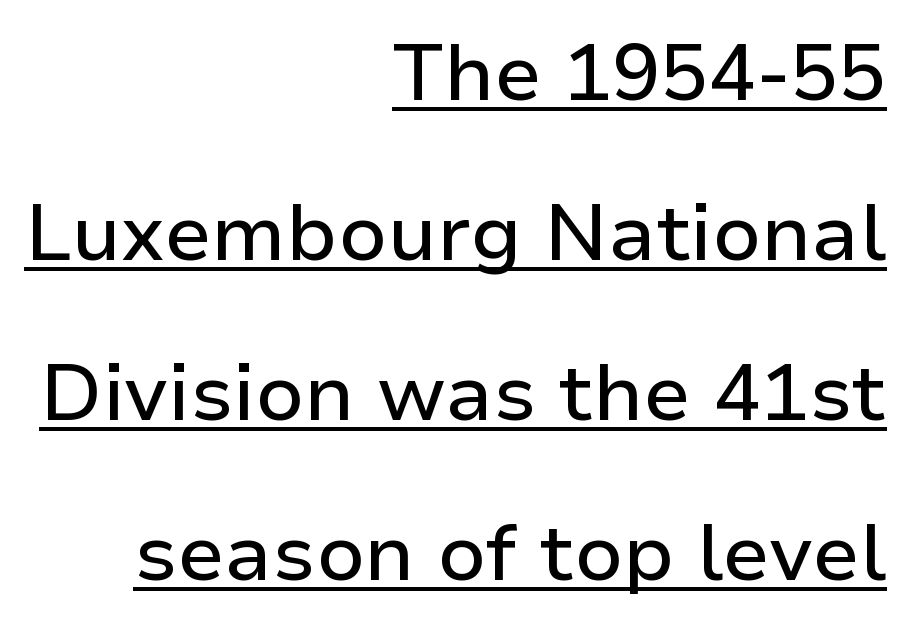
The image shows 80 px sans-serif type, upright; set right-aligned, loose line spacing (2.0x), normal letter spacing, underlined; low stroke contrast and a medium x-height.
